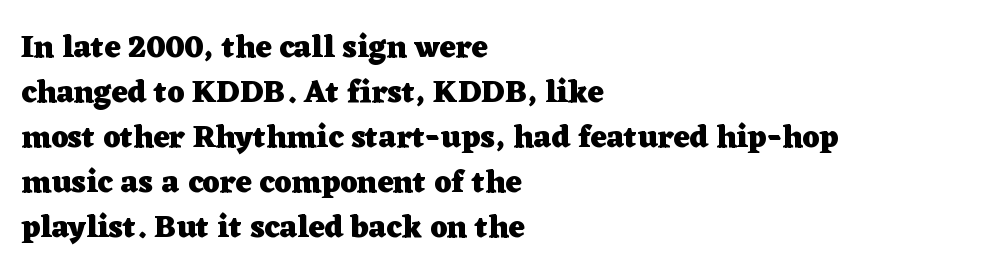
The image shows 31 px heavy, wide serif type, upright; set left-aligned, normal line spacing (1.45x), normal letter spacing, not underlined; low stroke contrast and a medium x-height.
